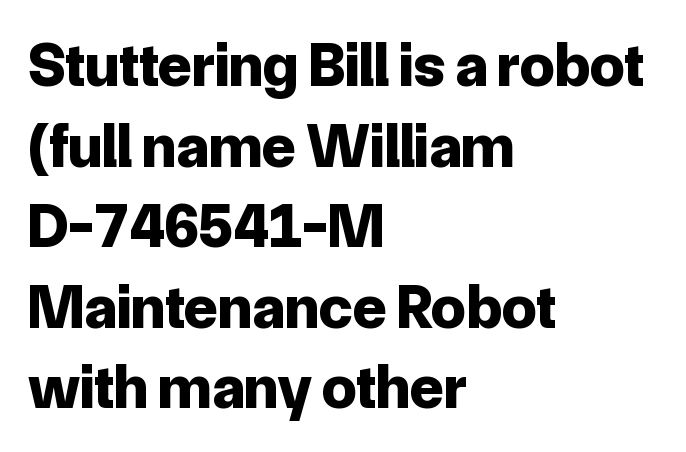
{"serif": "no", "italic": "no", "bold": "yes", "weight": "bold", "width": "normal", "stroke_contrast": "low", "x_height": "medium", "monospaced": "no", "underline": "no", "align": "left", "line_spacing": "normal", "line_spacing_ratio": 1.3, "letter_spacing": "normal", "letter_spacing_em": 0.0, "glyph_px": 62}
